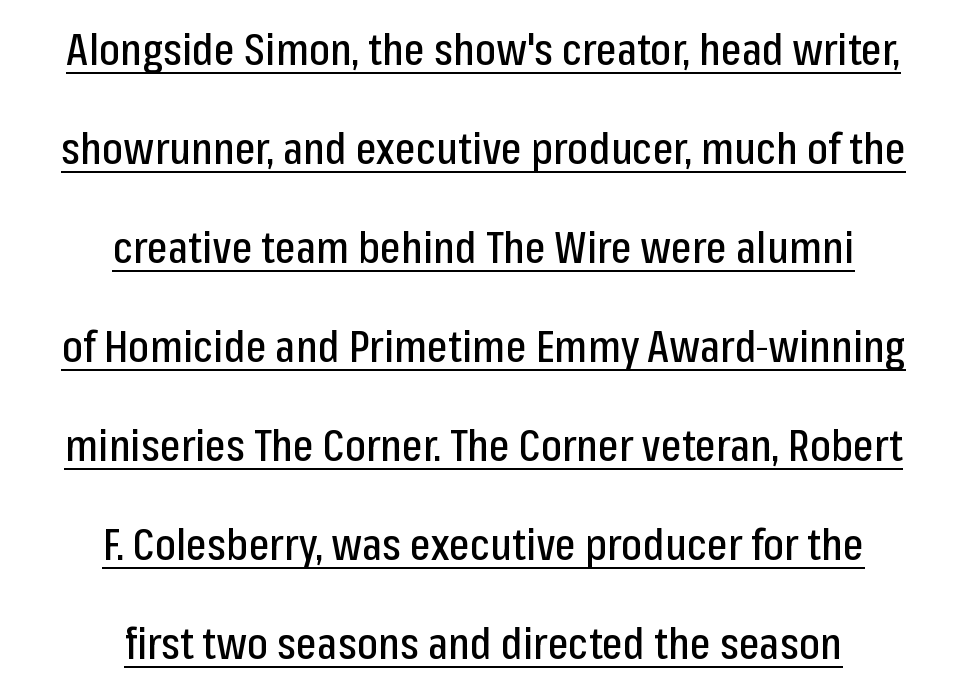
Q: Is the text italic (slanted)? A: No, it is upright.
Q: Is the typeface a serif or a sans-serif typeface? A: Sans-serif.
Q: Is the text underlined? A: Yes.
Q: How is the paragraph aligned? A: Centered.
Q: Is the spacing between letters normal or unusually wide? A: Normal.
Q: Is the spacing between lines tight, normal or loose? A: Loose.
Q: Width (condensed, normal, or wide)? A: Condensed.
Q: Stroke contrast? A: Low.
Q: x-height? A: Medium.
Q: Monospaced? A: No.
